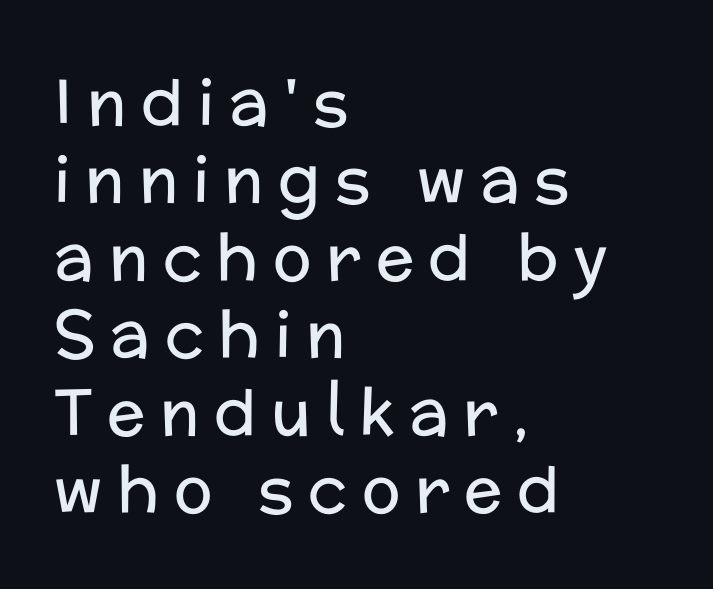
The image shows 64 px regular-weight sans-serif type, upright; set left-aligned, line spacing 1.21x, unusually wide letter spacing (+0.23 em), not underlined; low stroke contrast and a medium x-height.
